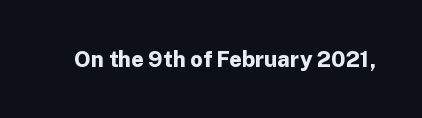
Short note: letters normally spaced. Words float on clear page, feet unadorned. The letters stand upright; this is a roman face. Heavy, bold letterforms.
